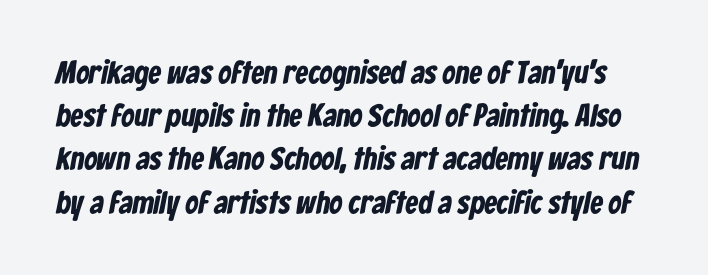
Q: Is the text bold? A: Yes.
Q: Is the typeface a serif or a sans-serif typeface? A: Sans-serif.
Q: Is the text underlined? A: No.
Q: Is the spacing between letters normal or unusually wide? A: Normal.
Q: Is the spacing between lines tight, normal or loose? A: Normal.
Q: Width (condensed, normal, or wide)? A: Condensed.
Q: Stroke contrast? A: Low.
Q: x-height? A: Medium.
Q: Monospaced? A: No.
